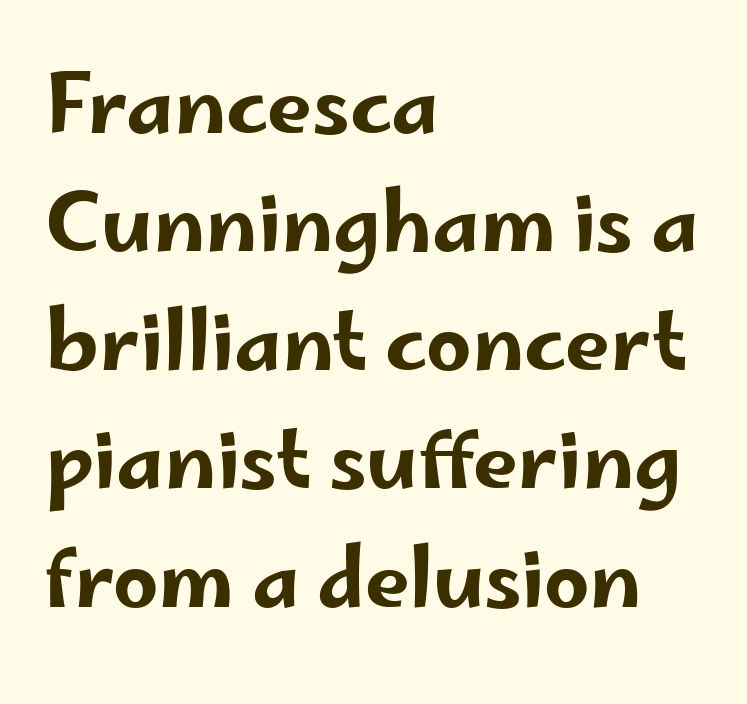
The typeface chosen for these lines omits serifs. Designer's note — italics off, roman on. What's the leading like? Ordinary, nothing unusual. Caption: standard tracking, unaltered. This sample is left-justified, so line endings fall wherever the words run out.
